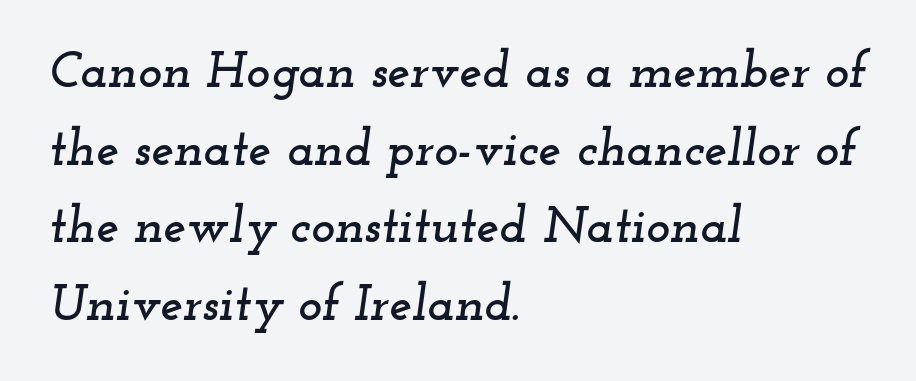
{"serif": "yes", "italic": "yes", "lean": "right", "slant_degrees": 12, "width": "wide", "stroke_contrast": "low", "x_height": "small", "monospaced": "no", "underline": "no", "align": "left", "line_spacing": "normal", "line_spacing_ratio": 1.52, "letter_spacing": "normal", "letter_spacing_em": 0.0, "glyph_px": 51}
